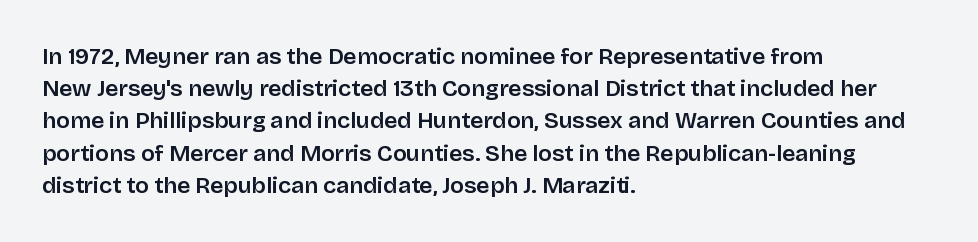
Does the leading feel generous? No, just average. The paragraph shown leans on its left margin. The string is rendered with underlining switched off. Here the glyphs are tracked normally, forming tight word shapes. The font's upright variant was chosen for this text.
